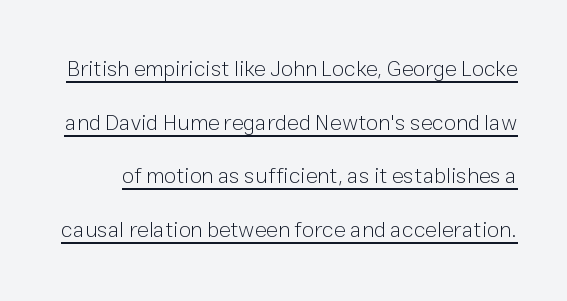
The image shows 22 px text type, upright; set loose line spacing (2.44x), normal letter spacing, underlined.
